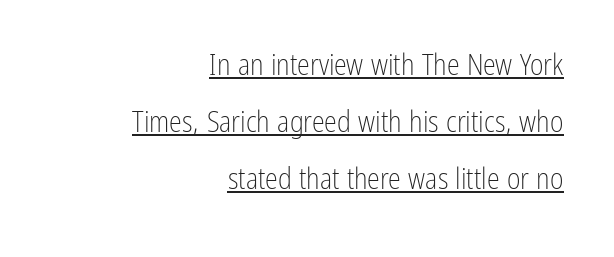
The image shows 29 px light, condensed sans-serif type, upright; set right-aligned, loose line spacing (1.97x), normal letter spacing, underlined; low stroke contrast and a medium x-height.
